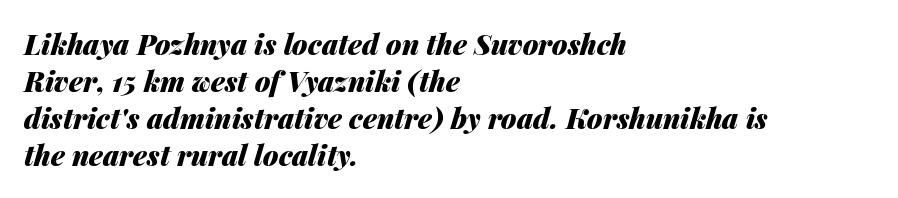
The image shows 28 px heavy type, italic (leaning right); set left-aligned, normal line spacing (1.32x), normal letter spacing, not underlined; medium stroke contrast and a medium x-height.
